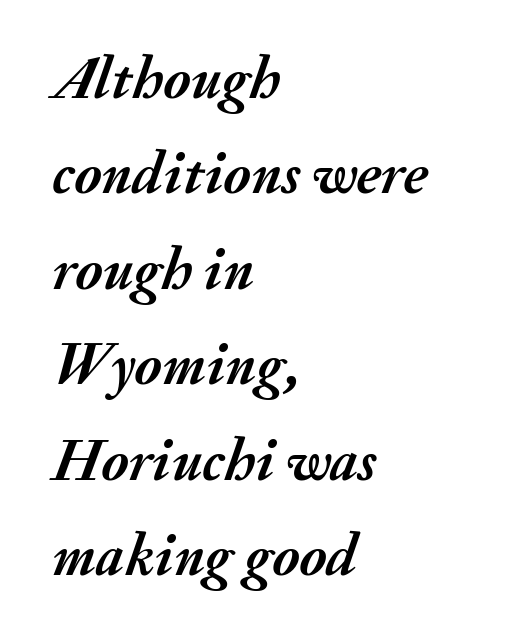
{"italic": "yes", "lean": "right", "slant_degrees": 20, "bold": "yes", "weight": "semibold", "width": "normal", "stroke_contrast": "medium", "x_height": "small", "monospaced": "no", "underline": "no", "align": "left", "line_spacing": "normal", "line_spacing_ratio": 1.59, "letter_spacing": "normal", "letter_spacing_em": 0.0, "glyph_px": 60}
